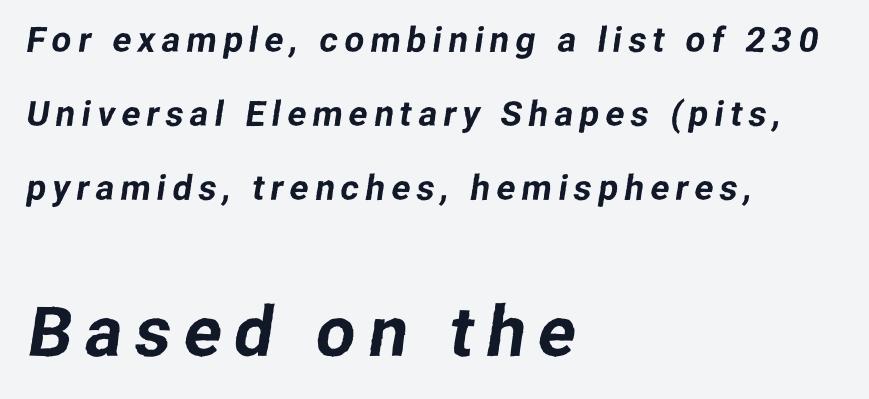
Q: Is the typeface a serif or a sans-serif typeface? A: Sans-serif.
Q: Is the text underlined? A: No.
Q: How is the paragraph aligned? A: Left-aligned.
Q: Is the spacing between lines tight, normal or loose? A: Loose.
Q: Which block of text is set in a larger size, the first (top) or the second (bottom)? A: The second (bottom) one.
Q: Width (condensed, normal, or wide)? A: Normal.
Q: Stroke contrast? A: Low.
Q: x-height? A: Medium.
Q: Monospaced? A: No.
